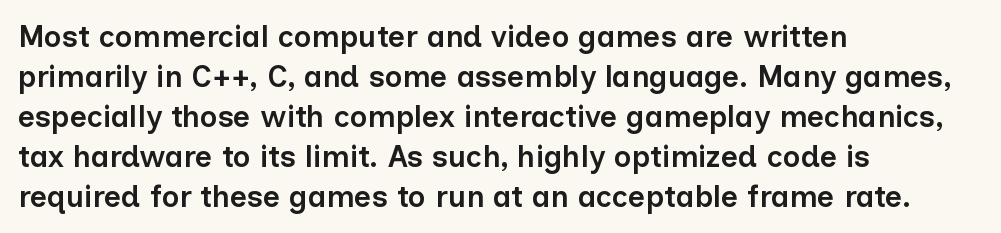
Q: Is the text bold? A: Semi-bold.
Q: Is the text italic (slanted)? A: No, it is upright.
Q: Is the typeface a serif or a sans-serif typeface? A: Sans-serif.
Q: Is the text underlined? A: No.
Q: How is the paragraph aligned? A: Left-aligned.
Q: Is the spacing between letters normal or unusually wide? A: Normal.
Q: Is the spacing between lines tight, normal or loose? A: Normal.
Q: Width (condensed, normal, or wide)? A: Normal.
Q: Stroke contrast? A: Low.
Q: x-height? A: Medium.
Q: Monospaced? A: No.
